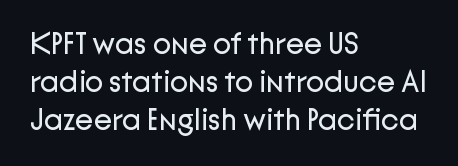
Q: Is the text bold? A: No.
Q: Is the text italic (slanted)? A: No, it is upright.
Q: Is the typeface a serif or a sans-serif typeface? A: Sans-serif.
Q: Is the text underlined? A: No.
Q: How is the paragraph aligned? A: Left-aligned.
Q: Is the spacing between letters normal or unusually wide? A: Normal.
Q: Is the spacing between lines tight, normal or loose? A: Normal.
Q: Width (condensed, normal, or wide)? A: Normal.
Q: Stroke contrast? A: Low.
Q: x-height? A: Medium.
Q: Monospaced? A: No.
